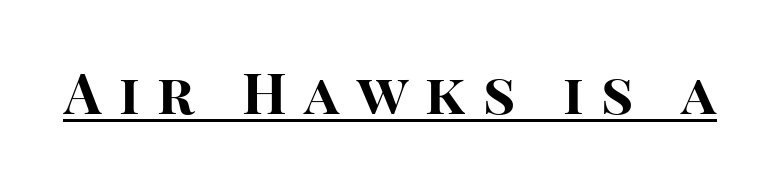
The image shows 56 px bold sans-serif type, upright; set unusually wide letter spacing (+0.31 em), underlined; high stroke contrast and a large x-height.
